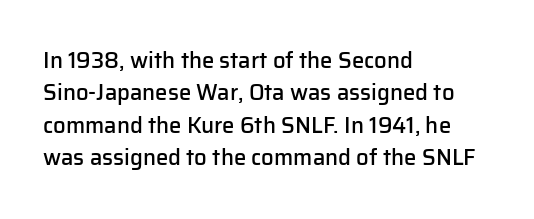
Q: Is the text bold? A: Semi-bold.
Q: Is the text italic (slanted)? A: No, it is upright.
Q: Is the text underlined? A: No.
Q: How is the paragraph aligned? A: Left-aligned.
Q: Is the spacing between letters normal or unusually wide? A: Normal.
Q: Is the spacing between lines tight, normal or loose? A: Normal.
